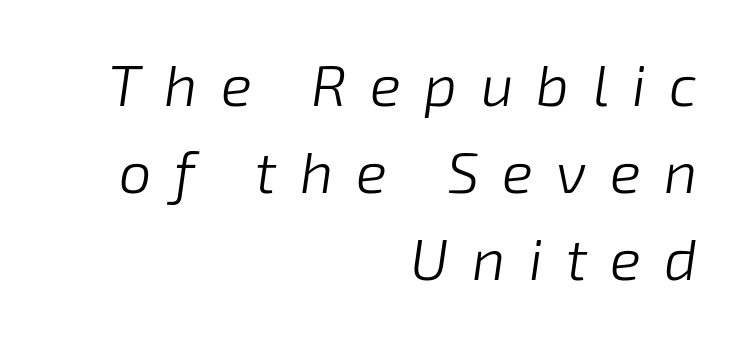
Q: Is the text bold? A: No.
Q: Is the text italic (slanted)? A: Yes, it leans right by about 8 degrees.
Q: Is the text underlined? A: No.
Q: How is the paragraph aligned? A: Right-aligned.
Q: Is the spacing between letters normal or unusually wide? A: Unusually wide.
Q: Is the spacing between lines tight, normal or loose? A: Normal.
Q: Width (condensed, normal, or wide)? A: Normal.
Q: Stroke contrast? A: Low.
Q: x-height? A: Medium.
Q: Monospaced? A: No.
